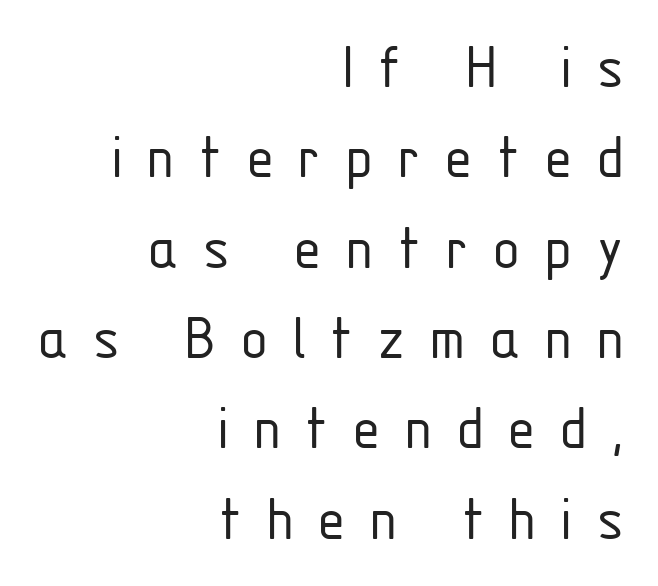
{"serif": "no", "italic": "no", "bold": "no", "weight": "light", "width": "condensed", "stroke_contrast": "low", "x_height": "medium", "monospaced": "no", "underline": "no", "align": "right", "line_spacing": "normal", "line_spacing_ratio": 1.39, "letter_spacing": "wide", "letter_spacing_em": 0.36, "glyph_px": 65}
